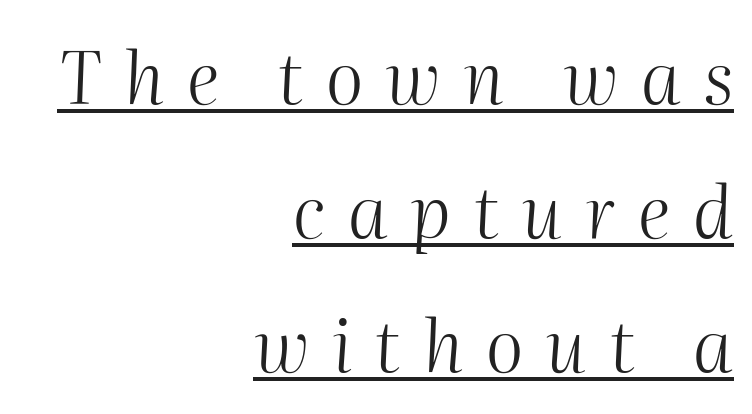
Q: Is the text bold? A: No.
Q: Is the text italic (slanted)? A: Yes, it leans right by about 2 degrees.
Q: Is the text underlined? A: Yes.
Q: How is the paragraph aligned? A: Right-aligned.
Q: Is the spacing between letters normal or unusually wide? A: Unusually wide.
Q: Width (condensed, normal, or wide)? A: Normal.
Q: Stroke contrast? A: Medium.
Q: x-height? A: Medium.
Q: Monospaced? A: No.
